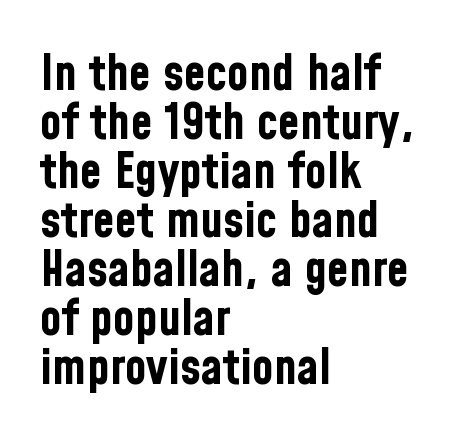
Proportional: the letters do not fall into vertical columns. You'd pick this weight for a headline — it's a proper bold. Serifs: no, the terminals of the letterforms are clean. Bare-footed words on every line.
